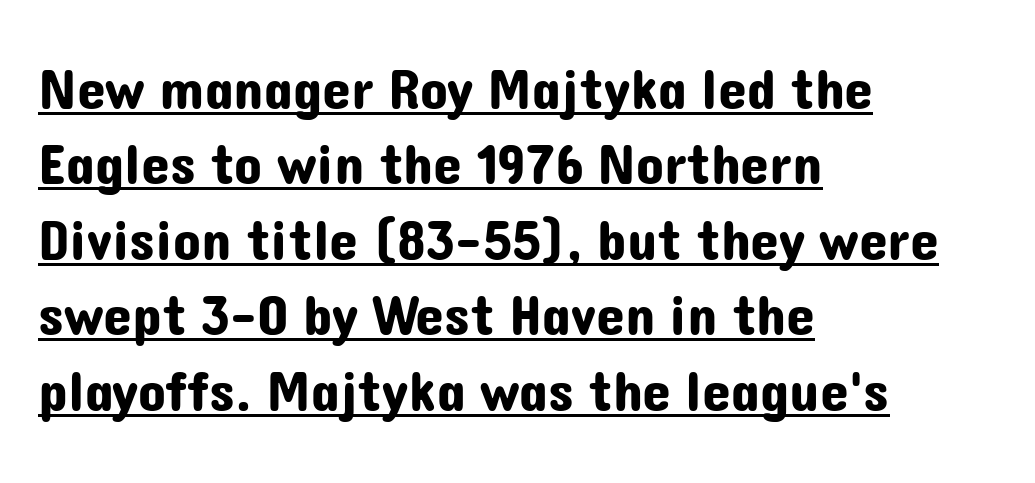
Q: Is the text italic (slanted)? A: No, it is upright.
Q: Is the typeface a serif or a sans-serif typeface? A: Sans-serif.
Q: Is the text underlined? A: Yes.
Q: How is the paragraph aligned? A: Left-aligned.
Q: Is the spacing between letters normal or unusually wide? A: Normal.
Q: Is the spacing between lines tight, normal or loose? A: Normal.
Q: Width (condensed, normal, or wide)? A: Normal.
Q: Stroke contrast? A: Low.
Q: x-height? A: Medium.
Q: Monospaced? A: No.
